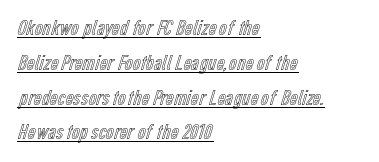
The rows are spaced the way most documents space them. Letter spacing: default. One-word summary of the alignment: left. The specimen includes a rule beneath the text block's lines.
